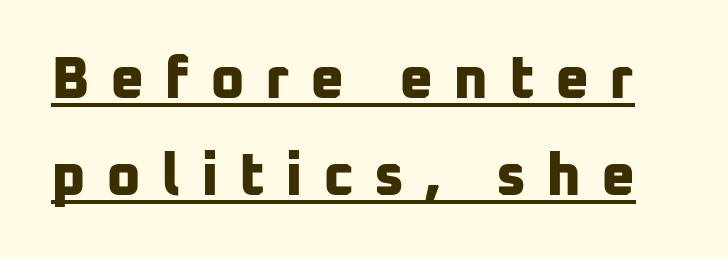
Short note: letters widely spaced. A typesetter would call this leading conventional body-copy spacing. Spacing verdict: proportional, widths tailored to each character. The passage shown is underscored from start to finish.
